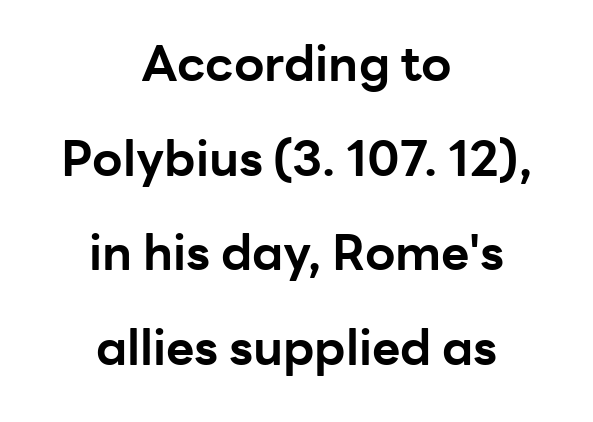
The image shows 49 px bold sans-serif type, upright; set centered, loose line spacing (1.93x), normal letter spacing, not underlined; low stroke contrast and a medium x-height.
